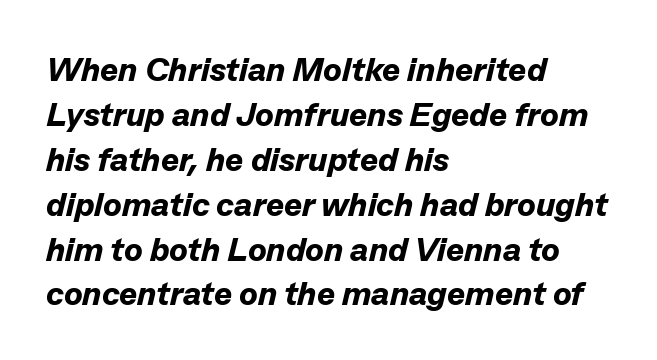
Lines of text with bare space underneath. Glyph-to-glyph distance matches everyday printed text. The letters are bold, with thick, heavy strokes. Does the leading feel generous? No, just average. You can tell it's italic because the verticals aren't actually vertical. Think of a printed novel: that variable character pitch is what you see here.
